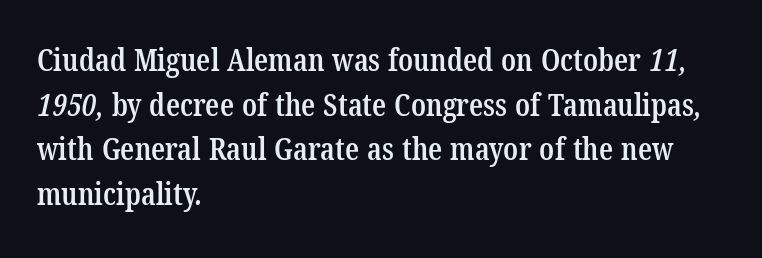
Tracking value appears to be zero — textbook default spacing. Clear beneath every line of the passage. What weight is shown? A semibold, between regular and bold. Note the varied advance widths — an 'i' is clearly narrower than an 'm'. Old-style or modern, the face here clearly has serifs.
